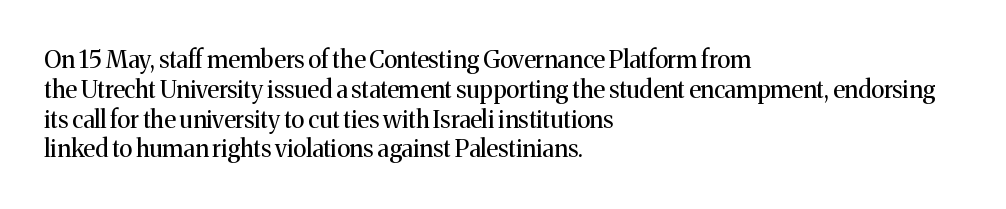
{"italic": "no", "bold": "no", "underline": "no", "align": "left", "line_spacing_ratio": 1.24, "letter_spacing": "normal", "letter_spacing_em": 0.0, "glyph_px": 24}
